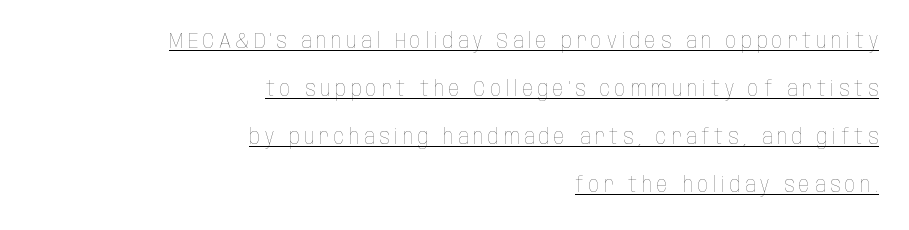
Q: Is the text bold? A: No.
Q: Is the text italic (slanted)? A: No, it is upright.
Q: Is the text underlined? A: Yes.
Q: How is the paragraph aligned? A: Right-aligned.
Q: Is the spacing between letters normal or unusually wide? A: Unusually wide.
Q: Is the spacing between lines tight, normal or loose? A: Loose.
